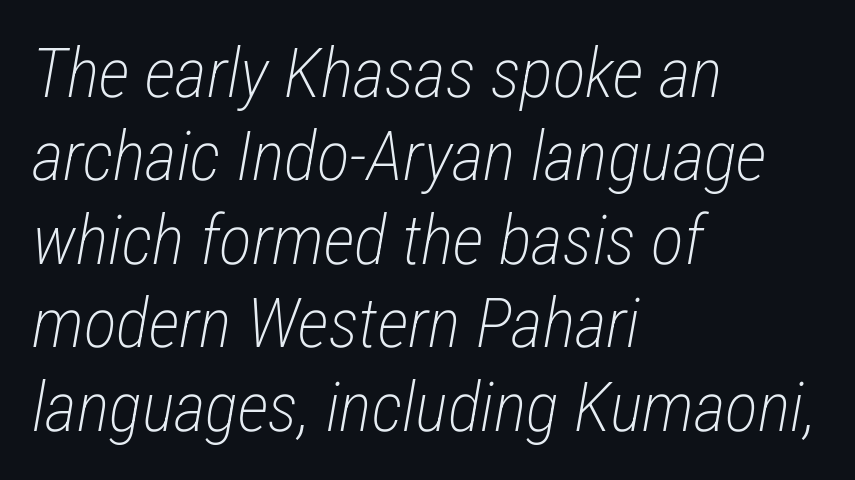
{"italic": "yes", "lean": "right", "slant_degrees": 12, "bold": "no", "weight": "light", "width": "condensed", "stroke_contrast": "low", "x_height": "medium", "monospaced": "no", "underline": "no", "align": "left", "line_spacing_ratio": 1.21, "letter_spacing": "normal", "letter_spacing_em": 0.0, "glyph_px": 69}
